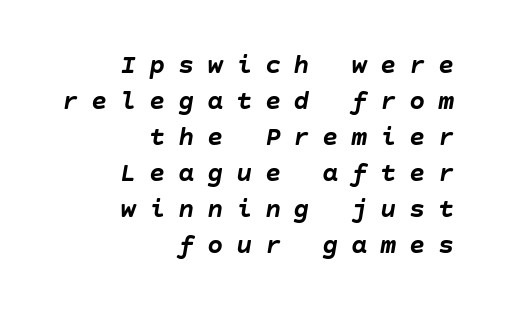
Baseline-to-baseline distance is the conventional proportion of letter height. These words are printed bold, with thick strokes throughout. The whole block is typeset with a tilt. Quick note: underline off. These lines are set flush right with a ragged left edge. Look at the tracking — it's clearly loosened, letters drifting apart.
